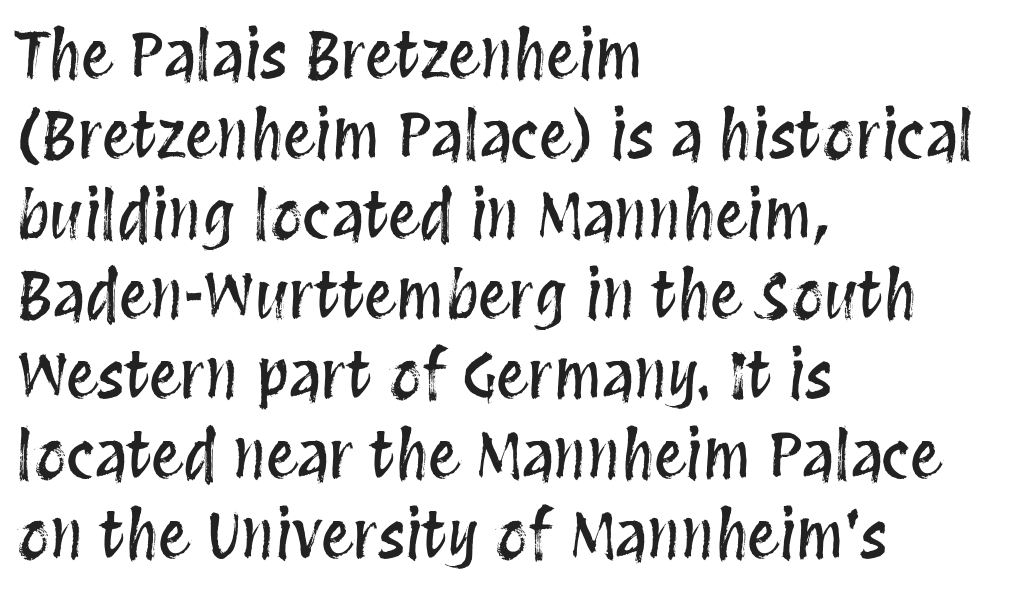
{"italic": "no", "width": "condensed", "stroke_contrast": "medium", "x_height": "large", "monospaced": "no", "underline": "no", "align": "left", "line_spacing": "normal", "line_spacing_ratio": 1.25, "letter_spacing": "normal", "letter_spacing_em": 0.0, "glyph_px": 64}
